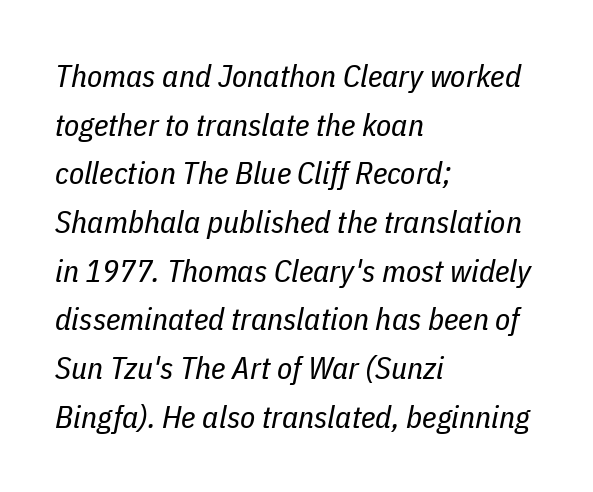
Q: Is the text bold? A: No.
Q: Is the text italic (slanted)? A: Yes, it leans right by about 11 degrees.
Q: Is the text underlined? A: No.
Q: How is the paragraph aligned? A: Left-aligned.
Q: Is the spacing between letters normal or unusually wide? A: Normal.
Q: Is the spacing between lines tight, normal or loose? A: Normal.
Q: Width (condensed, normal, or wide)? A: Condensed.
Q: Stroke contrast? A: Low.
Q: x-height? A: Medium.
Q: Monospaced? A: No.
